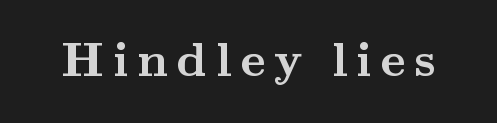
{"serif": "yes", "italic": "no", "bold": "yes", "weight": "semibold", "width": "wide", "stroke_contrast": "medium", "x_height": "small", "monospaced": "no", "underline": "no", "glyph_px": 48}
